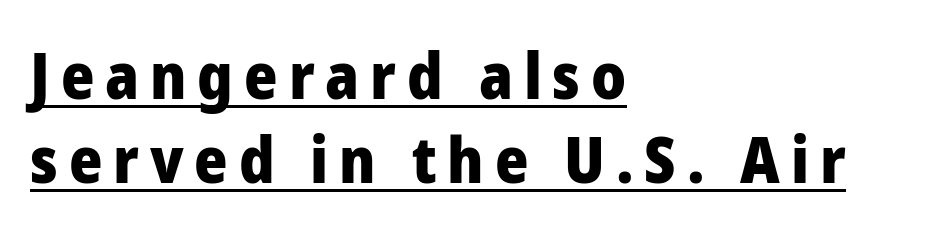
The image shows 64 px heavy sans-serif type, upright; set left-aligned, normal line spacing (1.31x), underlined; low stroke contrast and a medium x-height.
